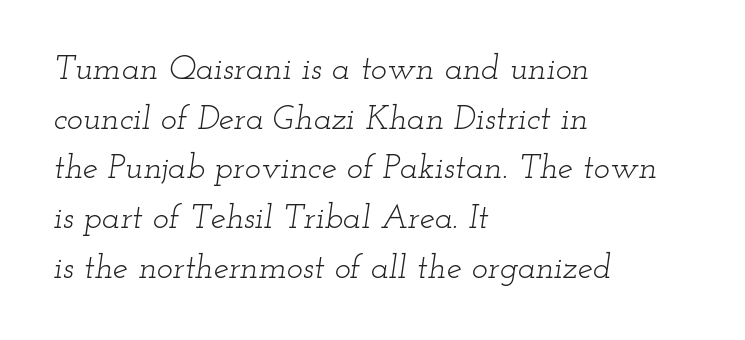
The image shows 34 px light, wide serif type, italic (leaning right); set left-aligned, normal line spacing (1.46x), normal letter spacing, not underlined; low stroke contrast and a small x-height.
